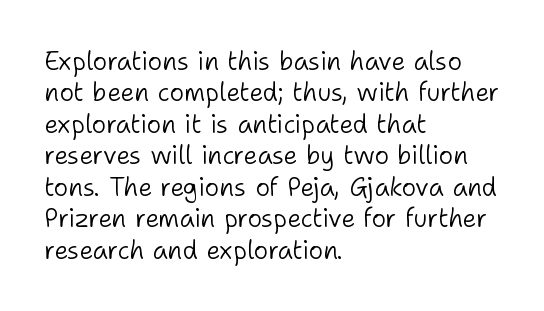
Q: Is the text bold? A: No.
Q: Is the text italic (slanted)? A: No, it is upright.
Q: Is the text underlined? A: No.
Q: How is the paragraph aligned? A: Left-aligned.
Q: Is the spacing between letters normal or unusually wide? A: Normal.
Q: Is the spacing between lines tight, normal or loose? A: Normal.
